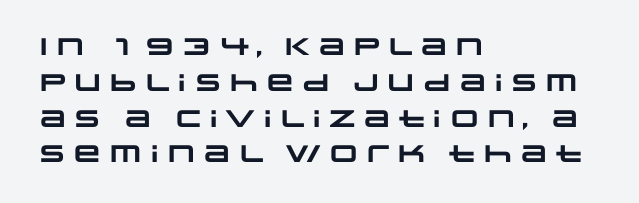
{"bold": "yes", "underline": "no", "align": "left", "line_spacing": "normal", "line_spacing_ratio": 1.49, "letter_spacing": "normal", "letter_spacing_em": 0.0, "glyph_px": 24}
